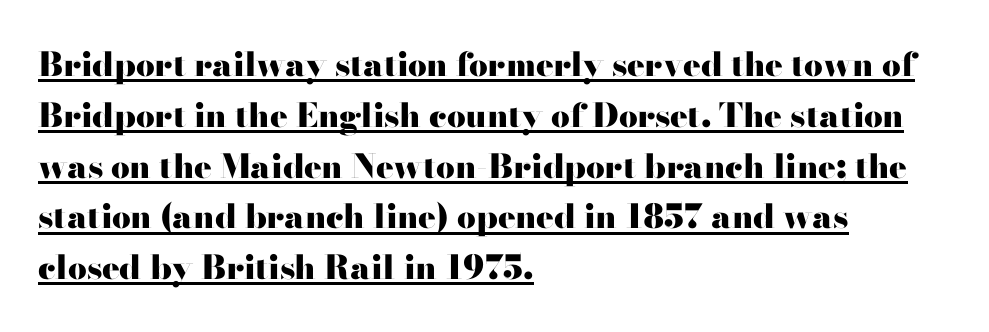
Q: Is the text bold? A: Yes.
Q: Is the text italic (slanted)? A: No, it is upright.
Q: Is the typeface a serif or a sans-serif typeface? A: Serif.
Q: Is the text underlined? A: Yes.
Q: How is the paragraph aligned? A: Left-aligned.
Q: Is the spacing between letters normal or unusually wide? A: Normal.
Q: Is the spacing between lines tight, normal or loose? A: Normal.
Q: Width (condensed, normal, or wide)? A: Wide.
Q: Stroke contrast? A: High.
Q: x-height? A: Small.
Q: Monospaced? A: No.
